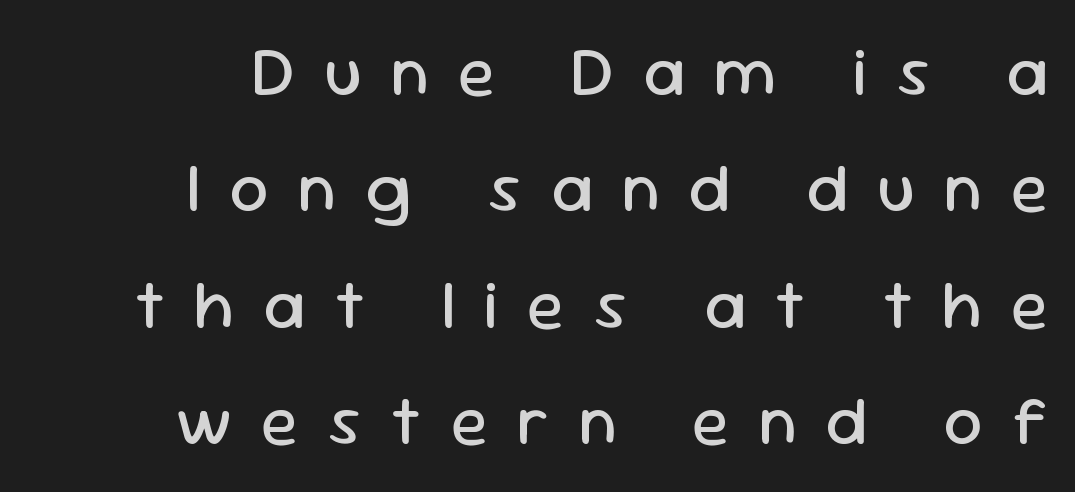
The image shows 68 px regular-weight sans-serif type, upright; set right-aligned, line spacing 1.71x, unusually wide letter spacing (+0.43 em), not underlined; low stroke contrast and a medium x-height.
